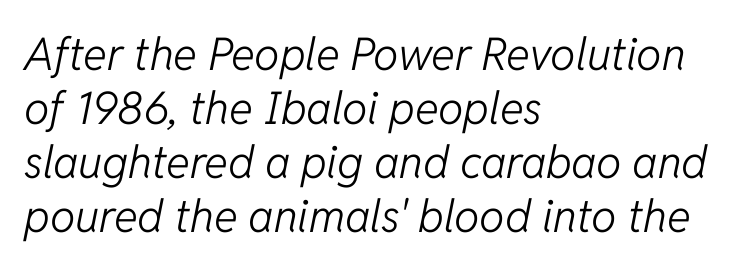
You could not count columns in this text — the font is proportionally spaced. The horizontal fit of the characters is conventional and even. Looking at the ascenders, they clearly lean. The passage shown is not bold in any degree. The setting favours the left margin, as ordinary paragraphs usually do.
